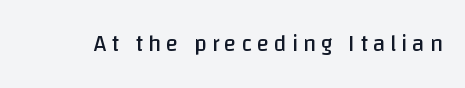
Q: Is the text bold? A: No.
Q: Is the text italic (slanted)? A: No, it is upright.
Q: Is the text underlined? A: No.
Q: Is the spacing between letters normal or unusually wide? A: Unusually wide.
